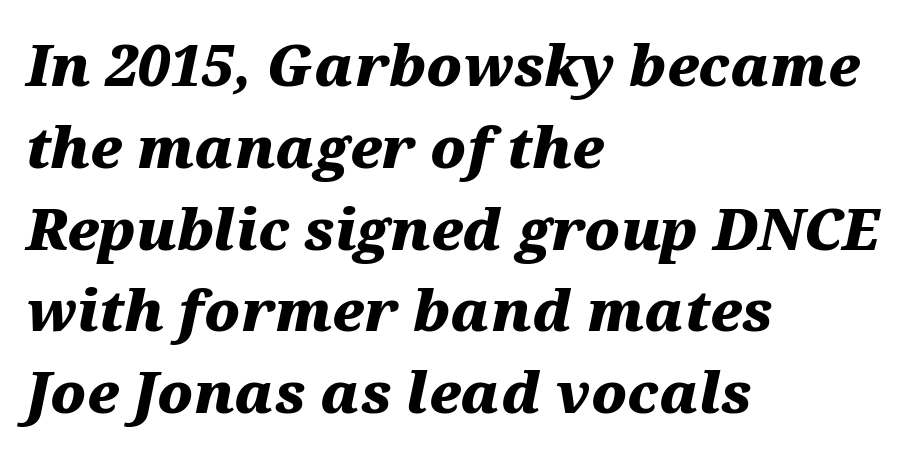
{"italic": "yes", "lean": "right", "slant_degrees": 12, "bold": "yes", "weight": "heavy", "width": "wide", "stroke_contrast": "medium", "x_height": "medium", "monospaced": "no", "underline": "no", "align": "left", "line_spacing": "normal", "line_spacing_ratio": 1.46, "letter_spacing": "normal", "letter_spacing_em": 0.0, "glyph_px": 56}
